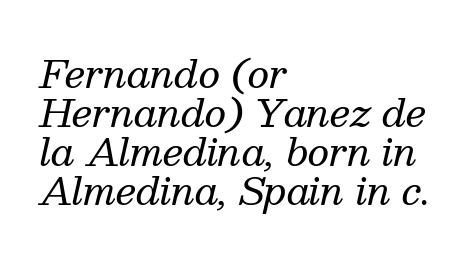
The image shows 38 px regular-weight serif type, italic (leaning right); set left-aligned, tight line spacing (1.03x), normal letter spacing, not underlined; medium stroke contrast and a medium x-height.
